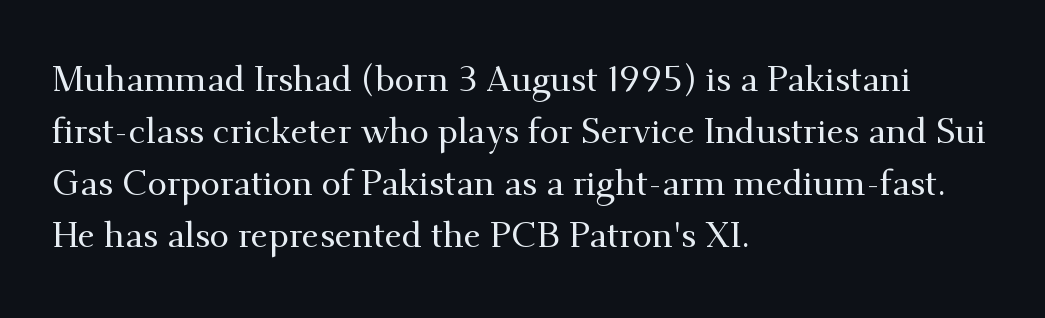
The image shows 35 px serif type, upright; set left-aligned, normal line spacing (1.49x), normal letter spacing, not underlined; medium stroke contrast and a small x-height.
